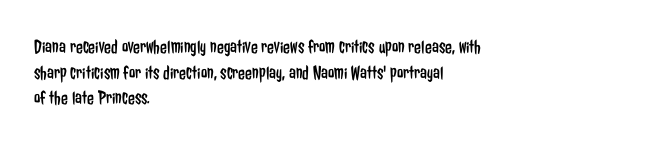
Q: Is the text bold? A: No.
Q: Is the text italic (slanted)? A: No, it is upright.
Q: Is the text underlined? A: No.
Q: How is the paragraph aligned? A: Left-aligned.
Q: Is the spacing between letters normal or unusually wide? A: Normal.
Q: Is the spacing between lines tight, normal or loose? A: Normal.
